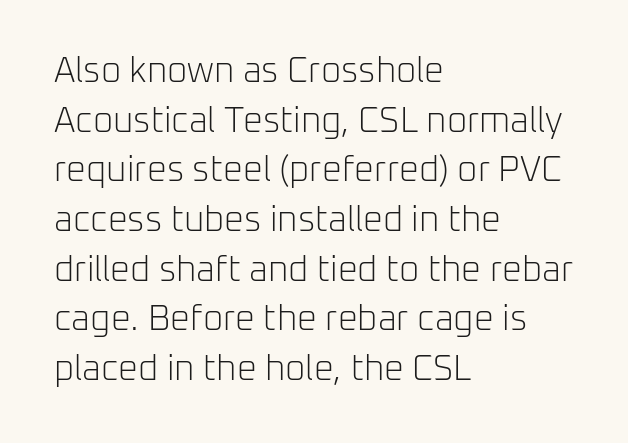
Q: Is the text bold? A: No.
Q: Is the text italic (slanted)? A: No, it is upright.
Q: Is the typeface a serif or a sans-serif typeface? A: Sans-serif.
Q: Is the text underlined? A: No.
Q: How is the paragraph aligned? A: Left-aligned.
Q: Is the spacing between letters normal or unusually wide? A: Normal.
Q: Is the spacing between lines tight, normal or loose? A: Normal.
Q: Width (condensed, normal, or wide)? A: Normal.
Q: Stroke contrast? A: Low.
Q: x-height? A: Medium.
Q: Monospaced? A: No.
